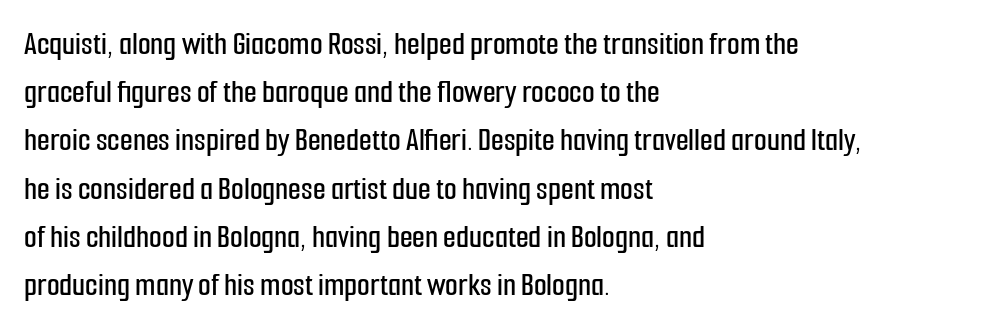
The image shows 33 px condensed sans-serif type, upright; set left-aligned, normal line spacing (1.46x), normal letter spacing, not underlined; low stroke contrast and a medium x-height.
